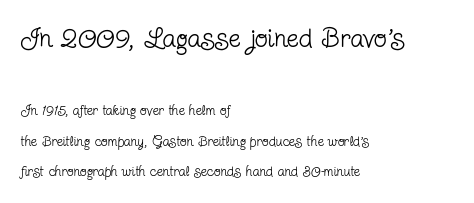
Two sizes are in play, and the larger belongs to the first block. The paragraph shown leans on its left margin. Weight class: somewhere from thin through regular. The tracking reads as untouched default to a designer's eye.
